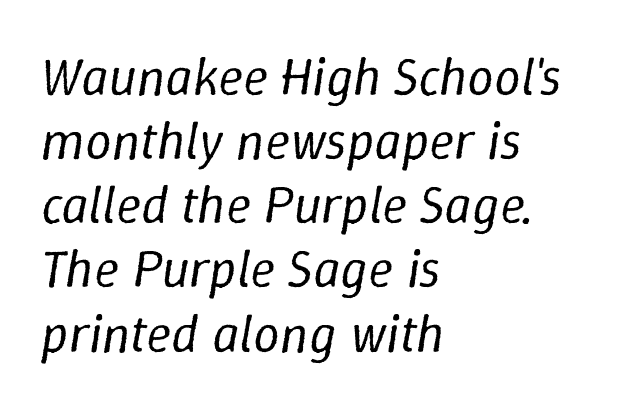
Q: Is the text bold? A: No.
Q: Is the text italic (slanted)? A: Yes, it leans right by about 9 degrees.
Q: Is the text underlined? A: No.
Q: How is the paragraph aligned? A: Left-aligned.
Q: Is the spacing between letters normal or unusually wide? A: Normal.
Q: Width (condensed, normal, or wide)? A: Normal.
Q: Stroke contrast? A: Low.
Q: x-height? A: Medium.
Q: Monospaced? A: No.
